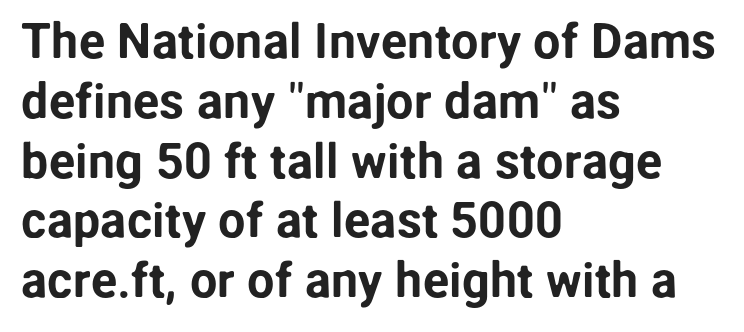
The image shows 49 px sans-serif type, upright; set left-aligned, line spacing 1.22x, normal letter spacing, not underlined; low stroke contrast and a medium x-height.
